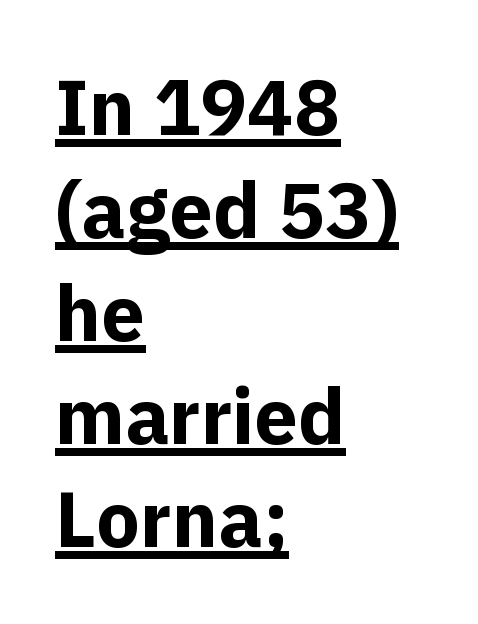
This sample has the flowing, uneven cadence of proportional lettering. The font family rendered here belongs to the sans-serif group. Caption: standard tracking, unaltered. Successive baselines arrive at the customary interval.
